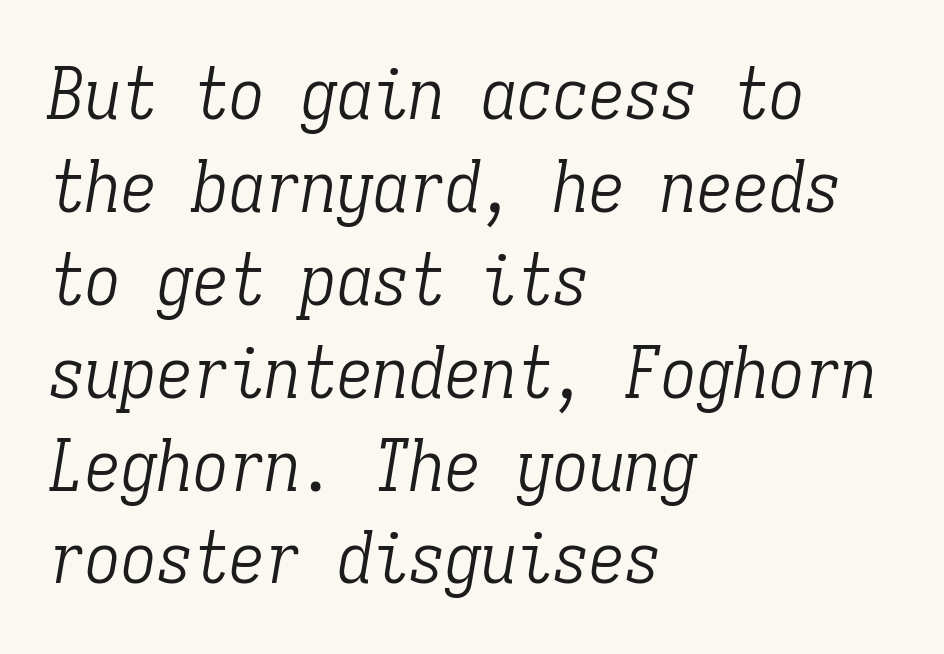
{"serif": "yes", "italic": "yes", "lean": "right", "slant_degrees": 9, "bold": "no", "weight": "light", "width": "condensed", "stroke_contrast": "low", "x_height": "medium", "monospaced": "yes", "underline": "no", "align": "left", "line_spacing": "normal", "line_spacing_ratio": 1.29, "letter_spacing": "normal", "letter_spacing_em": 0.0, "glyph_px": 72}
